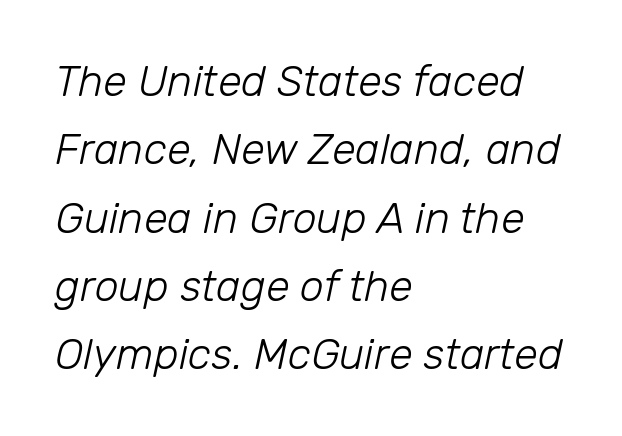
Q: Is the text bold? A: No.
Q: Is the text italic (slanted)? A: Yes, it leans right by about 12 degrees.
Q: Is the text underlined? A: No.
Q: How is the paragraph aligned? A: Left-aligned.
Q: Is the spacing between letters normal or unusually wide? A: Normal.
Q: Is the spacing between lines tight, normal or loose? A: Normal.
Q: Width (condensed, normal, or wide)? A: Normal.
Q: Stroke contrast? A: Low.
Q: x-height? A: Medium.
Q: Monospaced? A: No.
